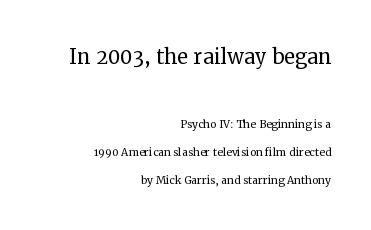
Q: Is the text bold? A: No.
Q: Is the text italic (slanted)? A: No, it is upright.
Q: Is the text underlined? A: No.
Q: How is the paragraph aligned? A: Right-aligned.
Q: Is the spacing between letters normal or unusually wide? A: Normal.
Q: Is the spacing between lines tight, normal or loose? A: Loose.
Q: Which block of text is set in a larger size, the first (top) or the second (bottom)? A: The first (top) one.
